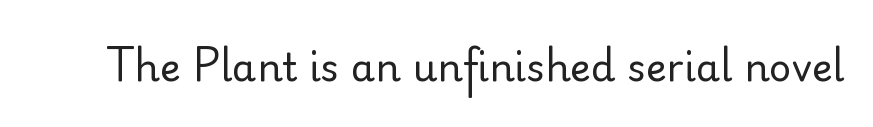
{"serif": "no", "italic": "no", "bold": "no", "weight": "regular", "width": "normal", "stroke_contrast": "low", "x_height": "small", "monospaced": "no", "underline": "no", "letter_spacing": "normal", "letter_spacing_em": 0.0, "glyph_px": 39}
